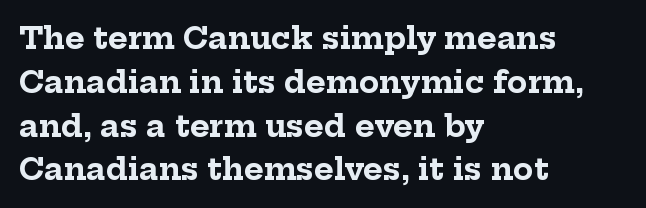
Tall strokes in this sample are plumb rather than angled. Each letter keeps its own natural width here, so spacing adapts to shape. Characters follow at the spacing the type designer built in. The space directly below the letters is spotless.
